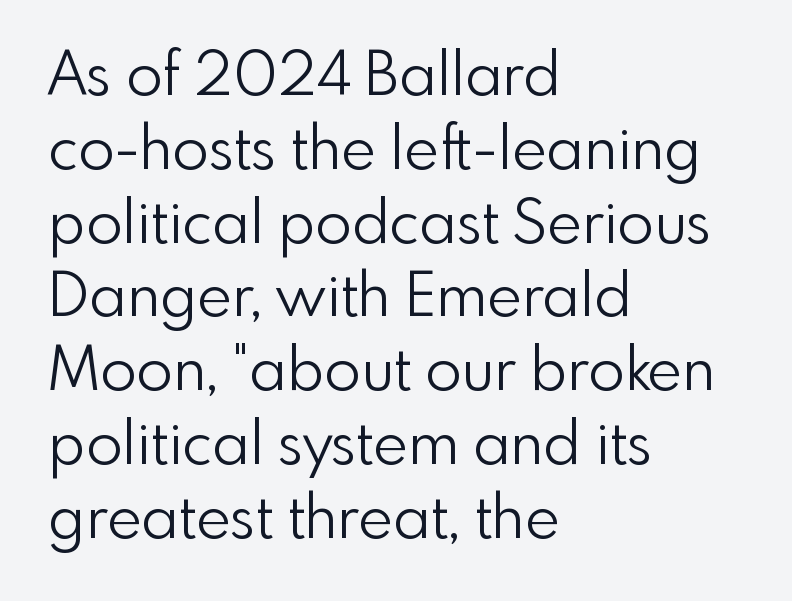
{"serif": "no", "italic": "no", "bold": "no", "weight": "light", "width": "normal", "stroke_contrast": "low", "x_height": "small", "monospaced": "no", "underline": "no", "align": "left", "line_spacing_ratio": 1.23, "letter_spacing": "normal", "letter_spacing_em": 0.0, "glyph_px": 60}
